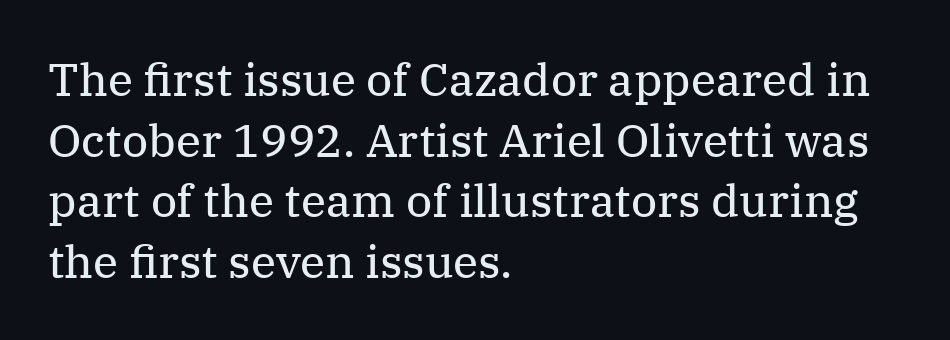
No extra ink here — the face is not bold. The text block is weighted toward the left margin, trailing off unevenly rightward. A typesetter would call this zero additional tracking. These lines are rendered in a variable-pitch font. Bare-footed words on every line. This is the regular roman posture of the typeface.
